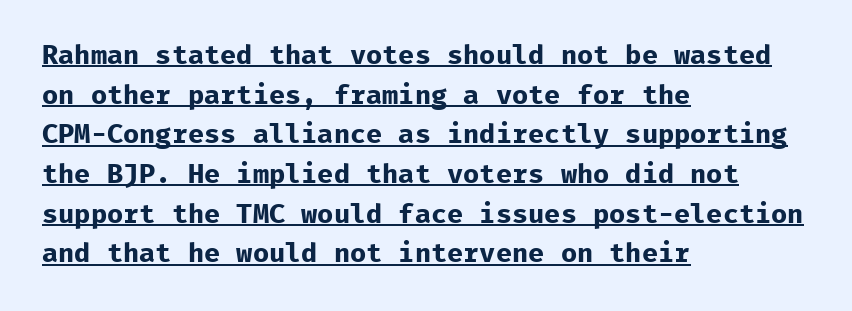
{"italic": "no", "bold": "yes", "underline": "yes", "align": "left", "line_spacing": "normal", "line_spacing_ratio": 1.47, "letter_spacing": "normal", "letter_spacing_em": 0.0, "glyph_px": 27}
